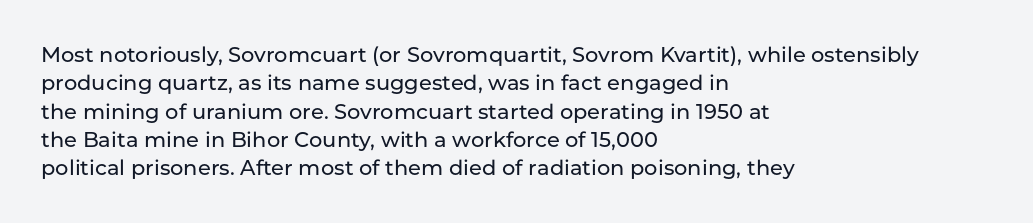
The image shows 21 px text type, upright; set left-aligned, normal line spacing (1.35x), normal letter spacing, not underlined.
